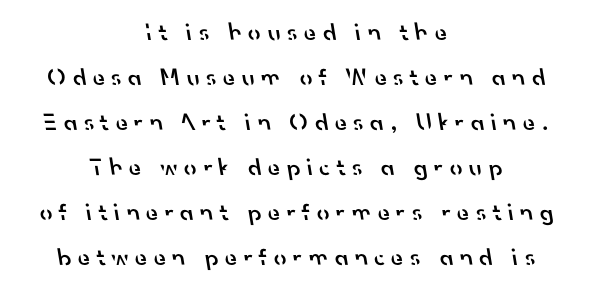
The strip under each line holds only bare page. Heft: intermediate — a semibold. The setting favours the middle, as headings and verse often do. The gaps between neighbouring characters are conspicuously large.
